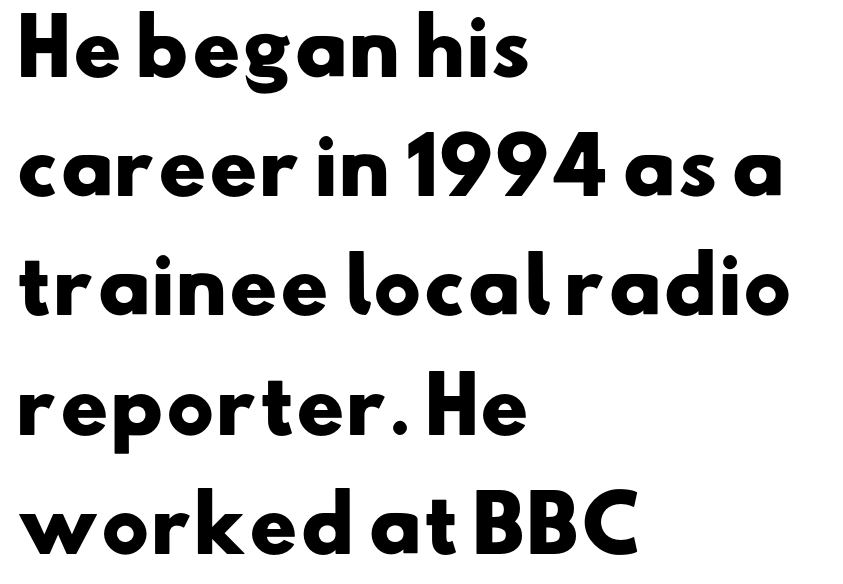
{"serif": "no", "bold": "yes", "weight": "heavy", "width": "wide", "stroke_contrast": "low", "x_height": "small", "monospaced": "no", "underline": "no", "align": "left", "line_spacing": "normal", "line_spacing_ratio": 1.59, "letter_spacing": "normal", "letter_spacing_em": 0.0, "glyph_px": 75}
